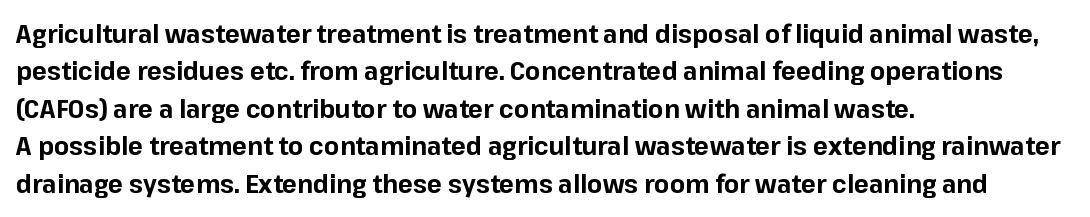
Baseline-to-baseline distance is the conventional proportion of letter height. The typesetter chose a ragged-right arrangement here. The zone under the glyphs is completely vacant. Typesetter's note: full bold, strokes at maximum text heaviness. In terms of posture, this sample is upright. The horizontal fit of the characters is conventional and even.
